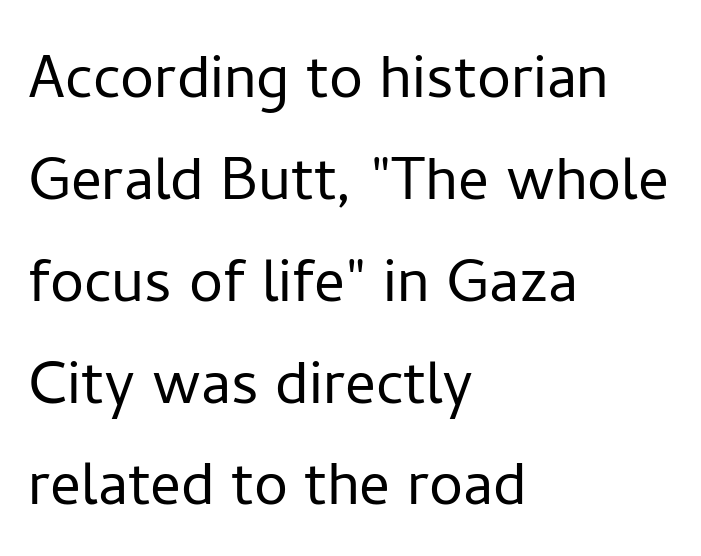
Nobody touched the tracking dial on this one. These lines are rendered in a variable-pitch font. Every row of glyphs begins at an identical x-position on the left. Heft: none added — not bold. The designer went with a sans here, leaving each stem footless. The lines sit at an ordinary, default distance from one another.
